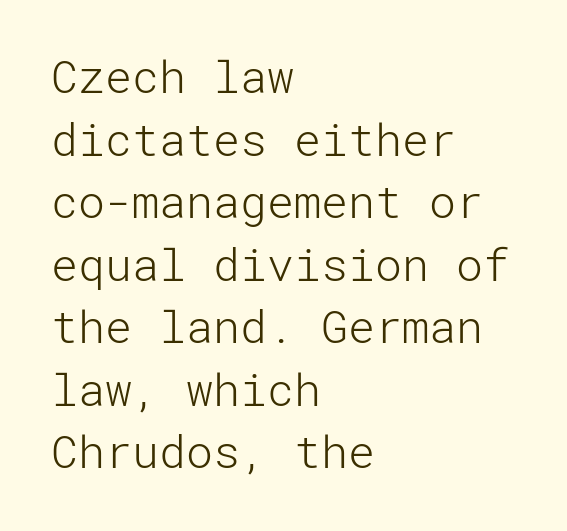
Q: Is the text bold? A: No.
Q: Is the text italic (slanted)? A: No, it is upright.
Q: Is the typeface a serif or a sans-serif typeface? A: Sans-serif.
Q: Is the text underlined? A: No.
Q: How is the paragraph aligned? A: Left-aligned.
Q: Is the spacing between letters normal or unusually wide? A: Normal.
Q: Is the spacing between lines tight, normal or loose? A: Normal.
Q: Width (condensed, normal, or wide)? A: Normal.
Q: Stroke contrast? A: Low.
Q: x-height? A: Medium.
